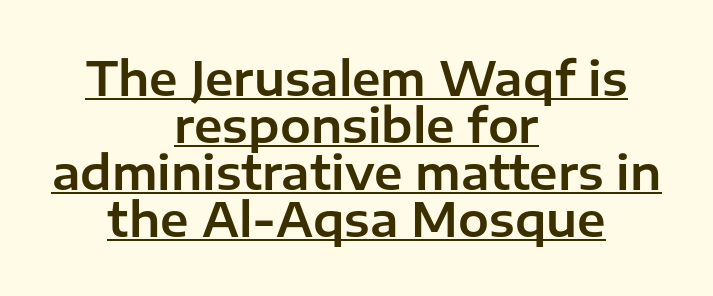
The image shows 46 px sans-serif type, upright; set centered, tight line spacing (1.02x), normal letter spacing, underlined; low stroke contrast and a medium x-height.
